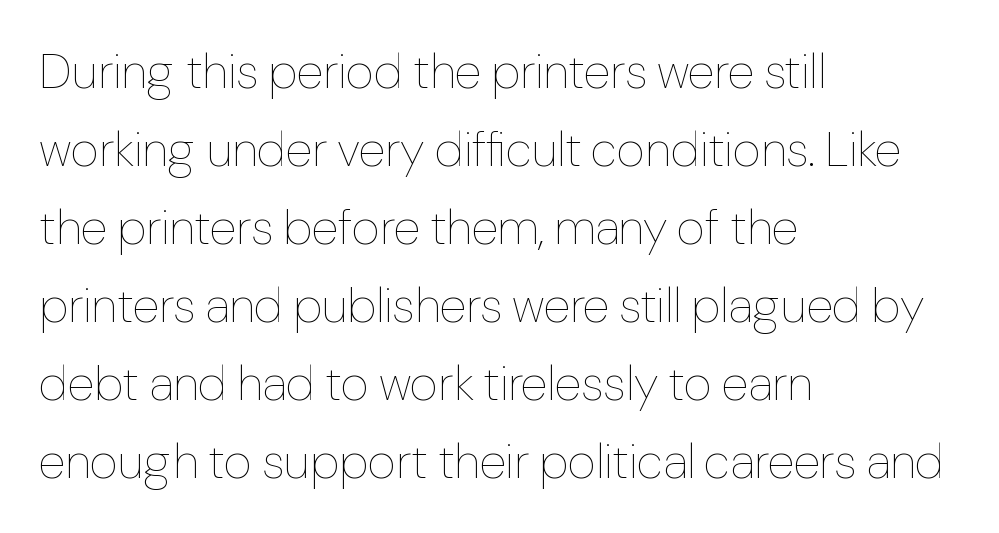
Q: Is the text bold? A: No.
Q: Is the text italic (slanted)? A: No, it is upright.
Q: Is the text underlined? A: No.
Q: How is the paragraph aligned? A: Left-aligned.
Q: Is the spacing between letters normal or unusually wide? A: Normal.
Q: Is the spacing between lines tight, normal or loose? A: Normal.
Q: Width (condensed, normal, or wide)? A: Normal.
Q: Stroke contrast? A: Low.
Q: x-height? A: Medium.
Q: Monospaced? A: No.
